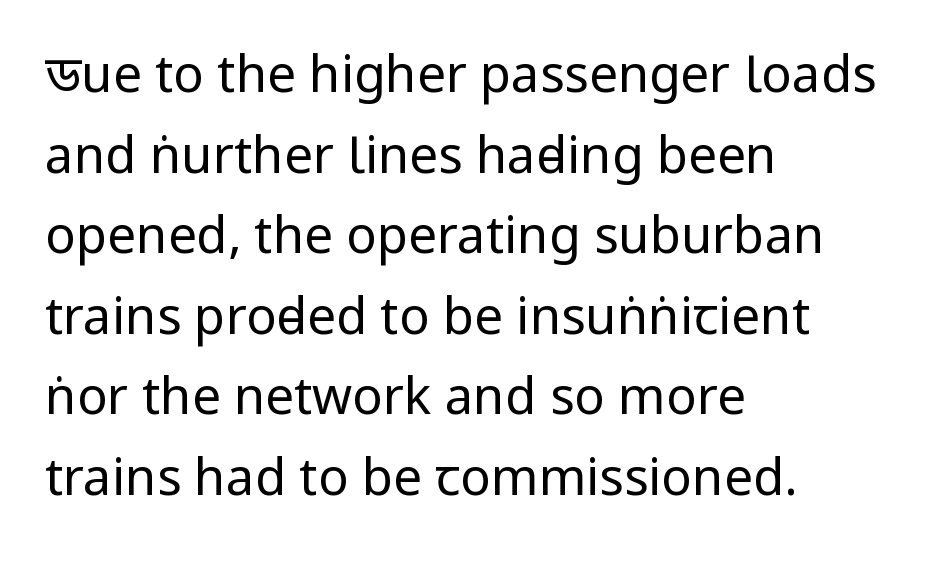
Q: Is the text bold? A: No.
Q: Is the text italic (slanted)? A: No, it is upright.
Q: Is the typeface a serif or a sans-serif typeface? A: Sans-serif.
Q: Is the text underlined? A: No.
Q: How is the paragraph aligned? A: Left-aligned.
Q: Is the spacing between letters normal or unusually wide? A: Normal.
Q: Is the spacing between lines tight, normal or loose? A: Normal.
Q: Width (condensed, normal, or wide)? A: Condensed.
Q: Stroke contrast? A: Low.
Q: x-height? A: Large.
Q: Monospaced? A: No.
